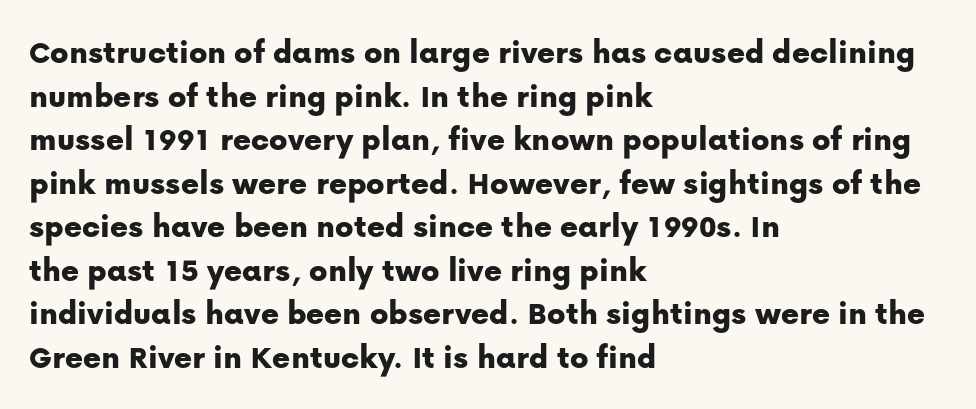
Q: Is the text italic (slanted)? A: No, it is upright.
Q: Is the typeface a serif or a sans-serif typeface? A: Sans-serif.
Q: Is the text underlined? A: No.
Q: How is the paragraph aligned? A: Left-aligned.
Q: Is the spacing between letters normal or unusually wide? A: Normal.
Q: Is the spacing between lines tight, normal or loose? A: Normal.
Q: Width (condensed, normal, or wide)? A: Normal.
Q: Stroke contrast? A: Low.
Q: x-height? A: Medium.
Q: Monospaced? A: No.
